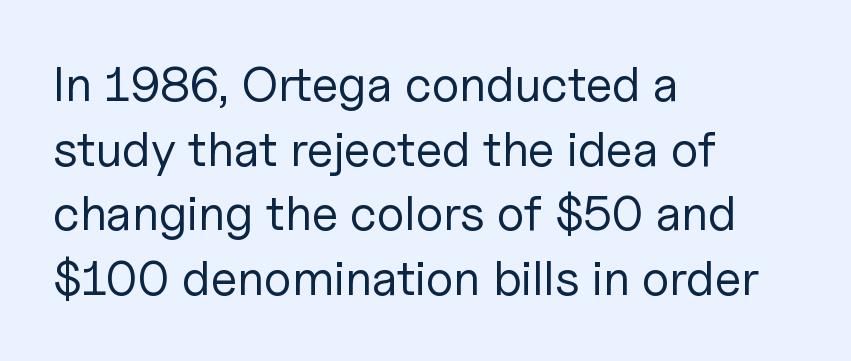
{"serif": "no", "italic": "no", "bold": "no", "weight": "regular", "width": "normal", "stroke_contrast": "low", "x_height": "medium", "monospaced": "no", "underline": "no", "align": "left", "line_spacing": "normal", "line_spacing_ratio": 1.32, "letter_spacing": "normal", "letter_spacing_em": 0.0, "glyph_px": 49}
